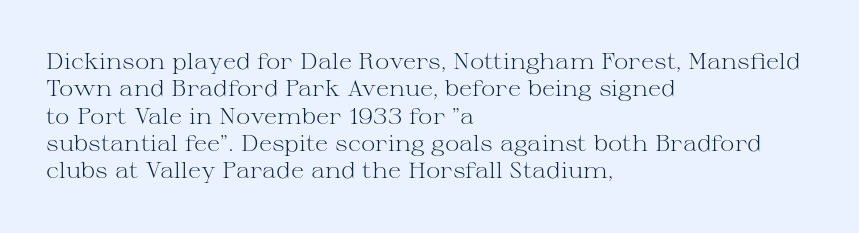
Rendered with straight, roman letterforms. Weight: not bold — regular or lighter. Words appear dense and cohesive because spacing is normal. Horizontal alignment here is leftward, the default for most running prose. A clean baseline with only descenders dipping below it.
